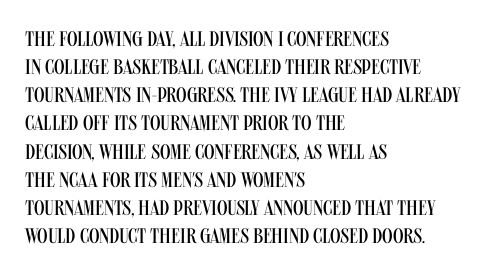
Q: Is the text bold? A: No.
Q: Is the text italic (slanted)? A: No, it is upright.
Q: Is the text underlined? A: No.
Q: How is the paragraph aligned? A: Left-aligned.
Q: Is the spacing between letters normal or unusually wide? A: Normal.
Q: Is the spacing between lines tight, normal or loose? A: Normal.
